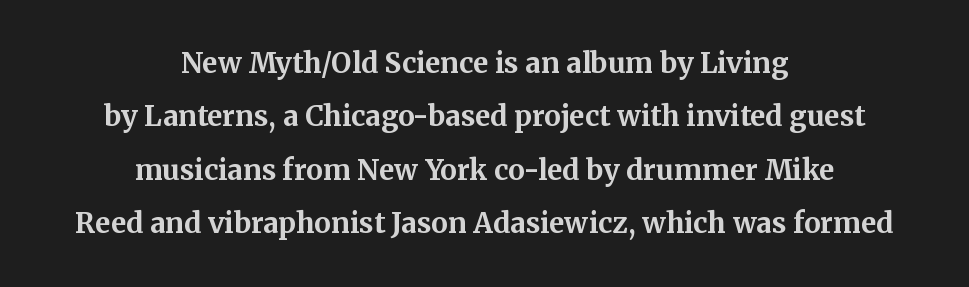
Each word holds together tightly as a unit, with standard inter-letter gaps. Descender tails drop into unmarked territory. Looks like regular typesetting: each glyph gets only the width it needs. The compositor balanced each line on the midline. These lines were composed using upright roman letters.
